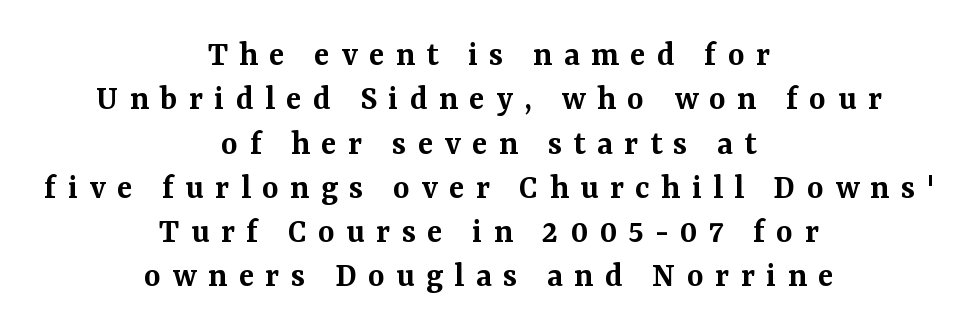
If you folded the block vertically in half, each line would mirror itself in length. Glyph-to-glyph distance is far greater than everyday printed text. Decoration check: the copy has no underline. The letters advance in unequal steps, a hallmark of proportional type.
